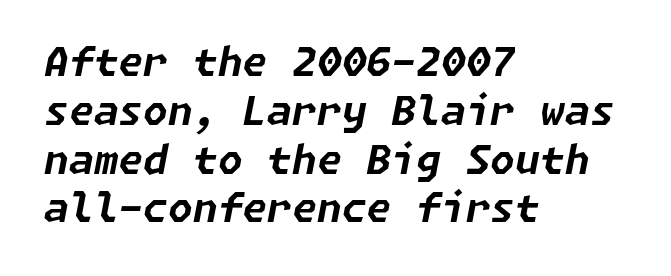
The rendering keeps characters at their native spacing. Set as a true bold cut, around the 700 mark. Rule under the text: the space is simply empty. Italic: yes, the glyphs are oblique. This sample is left-justified, so line endings fall wherever the words run out.
